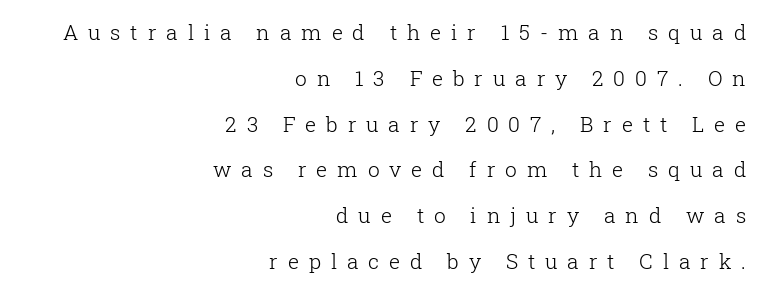
Q: Is the text bold? A: No.
Q: Is the text italic (slanted)? A: No, it is upright.
Q: Is the text underlined? A: No.
Q: How is the paragraph aligned? A: Right-aligned.
Q: Is the spacing between letters normal or unusually wide? A: Unusually wide.
Q: Is the spacing between lines tight, normal or loose? A: Loose.
